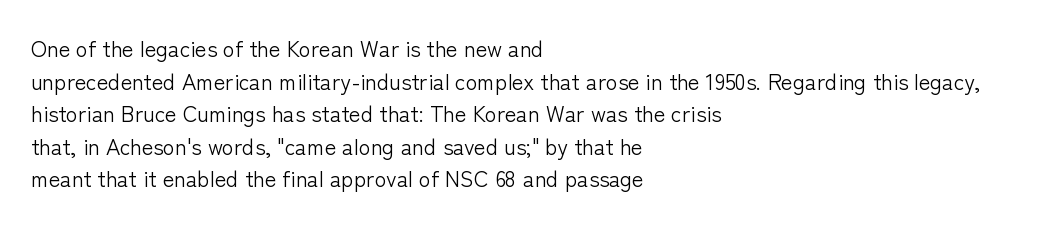
Rows of type keep a routine distance in the vertical direction. The space beneath each line is pristine and unruled. Which margin do the lines hug? The left one — the right edge is uneven. The letterforms sit shoulder to shoulder at normal distance.
